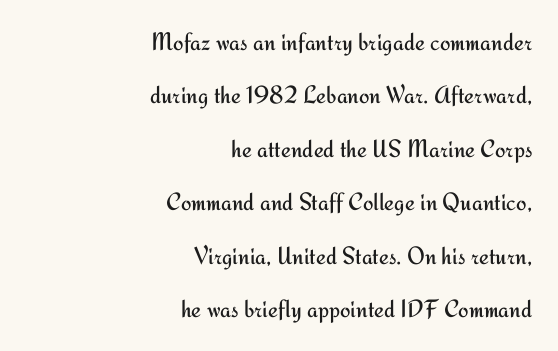
Q: Is the text bold? A: No.
Q: Is the text italic (slanted)? A: No, it is upright.
Q: Is the text underlined? A: No.
Q: How is the paragraph aligned? A: Right-aligned.
Q: Is the spacing between letters normal or unusually wide? A: Normal.
Q: Is the spacing between lines tight, normal or loose? A: Loose.
